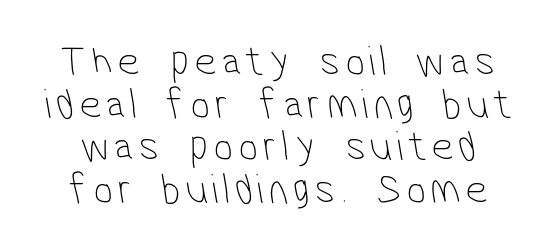
{"serif": "no", "bold": "no", "weight": "thin", "width": "condensed", "stroke_contrast": "low", "x_height": "medium", "monospaced": "no", "underline": "no", "line_spacing": "tight", "line_spacing_ratio": 0.99, "glyph_px": 43}
